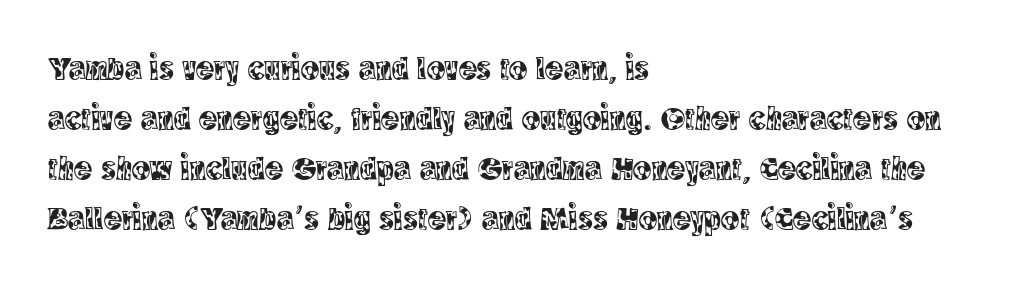
Q: Is the text italic (slanted)? A: No, it is upright.
Q: Is the typeface a serif or a sans-serif typeface? A: Serif.
Q: Is the text underlined? A: No.
Q: How is the paragraph aligned? A: Left-aligned.
Q: Is the spacing between letters normal or unusually wide? A: Normal.
Q: Is the spacing between lines tight, normal or loose? A: Normal.
Q: Width (condensed, normal, or wide)? A: Condensed.
Q: x-height? A: Large.
Q: Monospaced? A: No.
